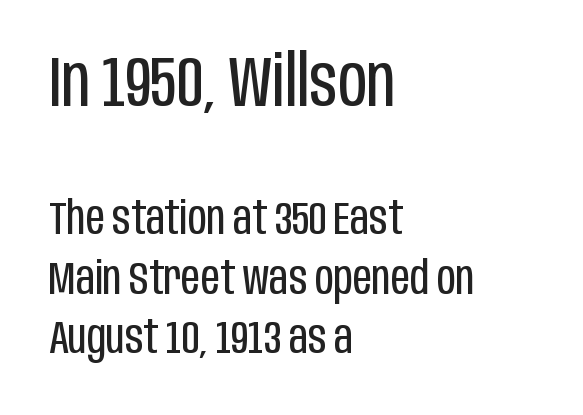
The lines are quadded left. Students, note that the glyphs here touch the page at normal intervals. Check the space under the baseline: it is left empty. The font's upright variant was chosen for this text. The letters advance in unequal steps, a hallmark of proportional type.
